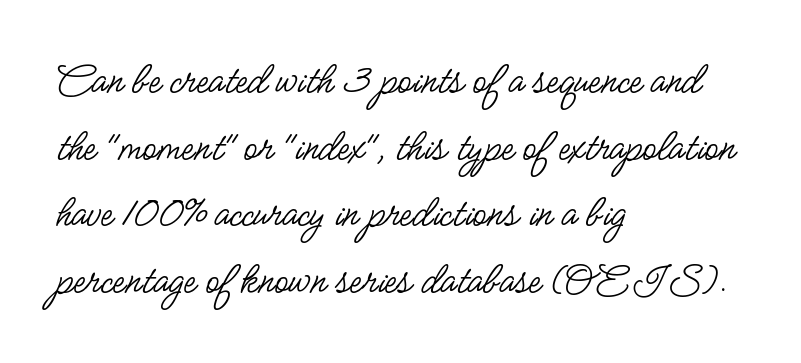
The image shows 45 px regular-weight, condensed sans-serif type; set left-aligned, normal line spacing (1.48x), normal letter spacing, not underlined; low stroke contrast and a small x-height.
